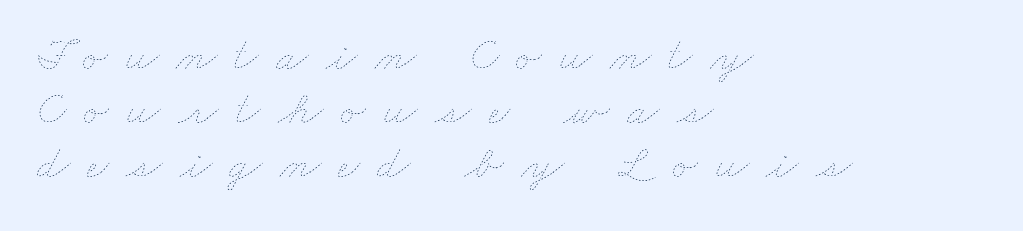
If you drew a ruler down the left edge, every line would touch it. Students, observe: this is what under-led, compact text looks like. Glance below the letters and you will spot only blank space. Heft: none added — not bold. The letters advance in unequal steps, a hallmark of proportional type.
